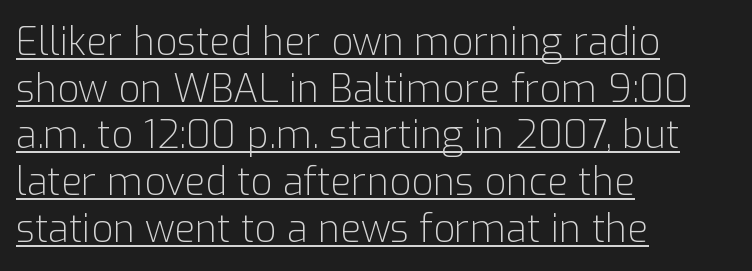
{"serif": "no", "italic": "no", "bold": "no", "weight": "light", "width": "normal", "stroke_contrast": "low", "x_height": "medium", "monospaced": "no", "underline": "yes", "align": "left", "line_spacing_ratio": 1.23, "letter_spacing": "normal", "letter_spacing_em": 0.0, "glyph_px": 38}
